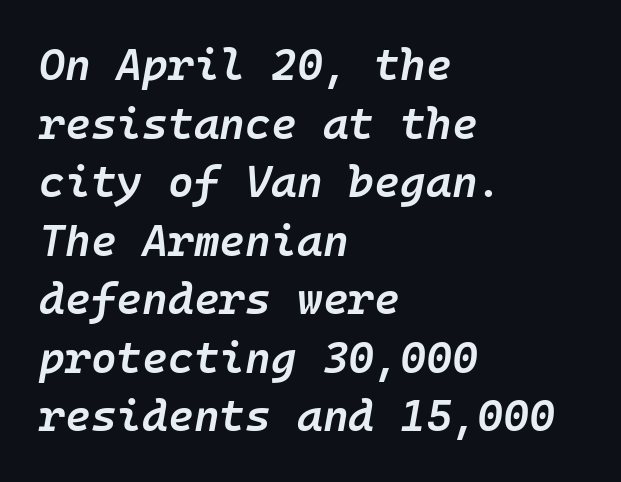
The image shows 44 px semibold type, italic (leaning right); set left-aligned, normal line spacing (1.33x), normal letter spacing, not underlined; low stroke contrast and a medium x-height.
